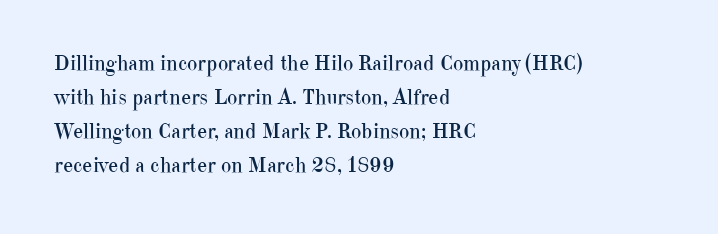
The image shows 22 px text type, upright; set left-aligned, normal line spacing (1.55x), normal letter spacing, not underlined.
